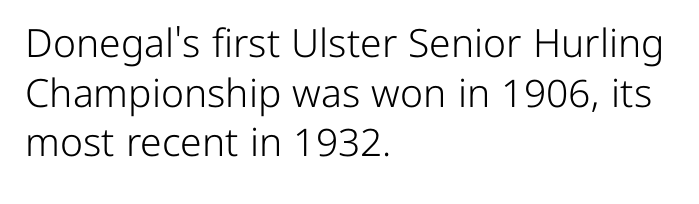
{"serif": "no", "italic": "no", "bold": "no", "weight": "light", "width": "normal", "stroke_contrast": "low", "x_height": "medium", "monospaced": "no", "underline": "no", "align": "left", "line_spacing": "normal", "line_spacing_ratio": 1.27, "letter_spacing": "normal", "letter_spacing_em": 0.0, "glyph_px": 39}
